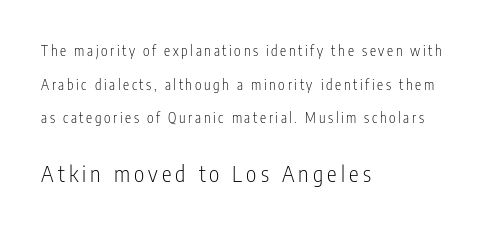
The image shows 22 px text type, upright; set left-aligned, loose line spacing (2.4x), not underlined; the second (bottom) block is 1.57x larger.
